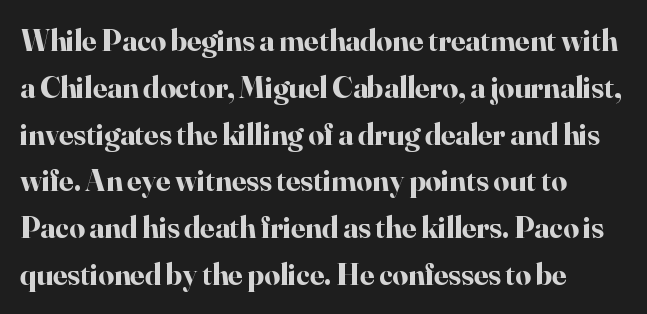
Rows of type keep a routine distance in the vertical direction. Does extra space separate the letters? No, they use regular spacing. Anything drawn beneath the words? Only blank space. Every letter is thick-stroked: bold, no question. Do the letters lean? They stand straight.
